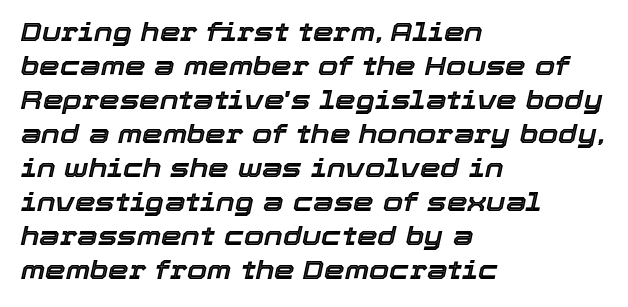
The image shows 26 px text type, italic (leaning right); set left-aligned, normal line spacing (1.31x), normal letter spacing, not underlined.
